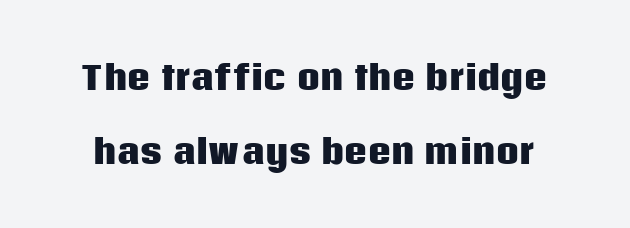
{"serif": "no", "italic": "no", "bold": "yes", "weight": "heavy", "width": "normal", "stroke_contrast": "low", "x_height": "large", "monospaced": "no", "underline": "no", "line_spacing": "loose", "line_spacing_ratio": 2.31, "letter_spacing": "normal", "letter_spacing_em": 0.0, "glyph_px": 32}
